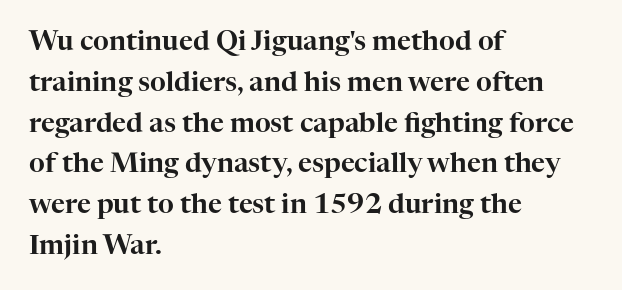
The typography opts for an upright posture over an oblique one. Descenders hang freely into open space. The rag falls on the right side of this text block. No extra tracking has been applied to these lines. Does the leading feel generous? No, just average.
